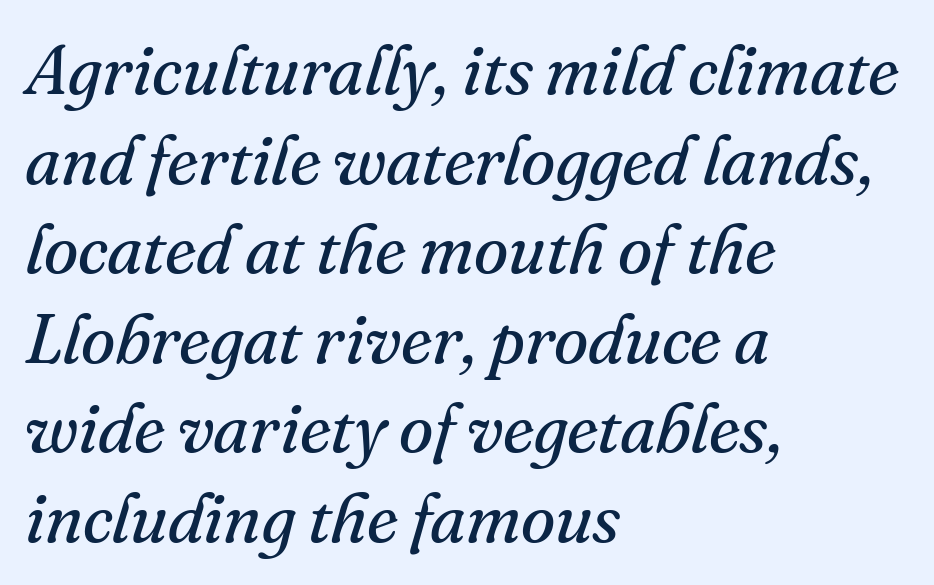
Emphasis-style slanted type is in use. Are there feet on the stems? There are — it's a serif. The rendering uses natural spacing where letterforms have individual widths. Horizontal bands of white between lines are of average thickness. Leftover space on each line is placed entirely after the last word. Observe the ordinary spacing: letters are neighbours, not strangers.
